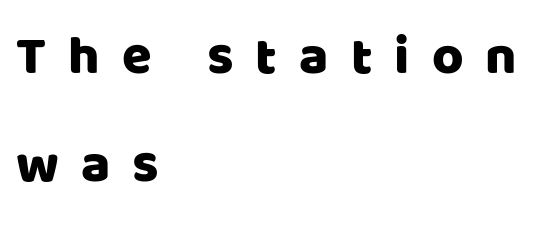
{"serif": "no", "italic": "no", "width": "normal", "stroke_contrast": "low", "x_height": "large", "monospaced": "no", "underline": "no", "align": "left", "line_spacing": "loose", "line_spacing_ratio": 2.0, "letter_spacing": "wide", "letter_spacing_em": 0.41, "glyph_px": 54}
